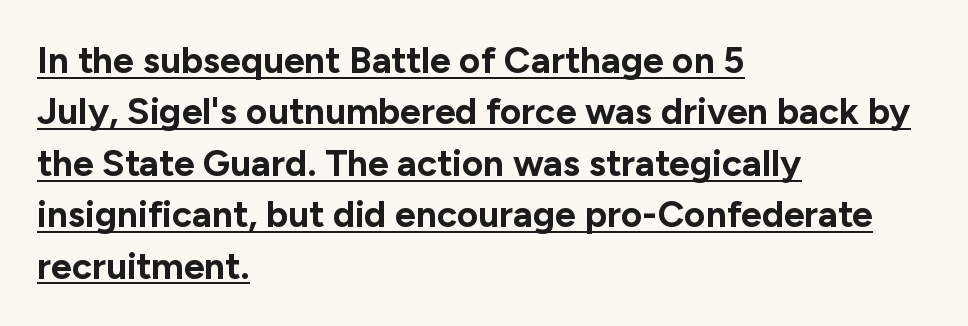
Characters remain perfectly vertical along every line. Caption: standard tracking, unaltered. Evenly set lines give the paragraph a standard silhouette. Look at the bottom of the vertical strokes: they stop flat, with no serifs. This sample has the flowing, uneven cadence of proportional lettering.
